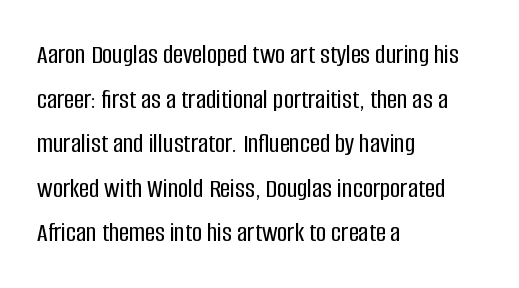
{"serif": "no", "italic": "no", "width": "condensed", "stroke_contrast": "low", "x_height": "large", "monospaced": "no", "underline": "no", "align": "left", "line_spacing": "normal", "line_spacing_ratio": 1.59, "letter_spacing": "normal", "letter_spacing_em": 0.0, "glyph_px": 28}
